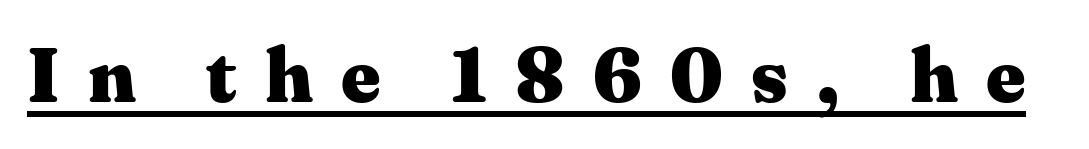
The glyphs have the mass of a bold cut. Spacing verdict: proportional, widths tailored to each character. This sample uses an upright cut, with every glyph sitting square on the baseline. Little horizontal feet cap the strokes, marking this as serif type.
